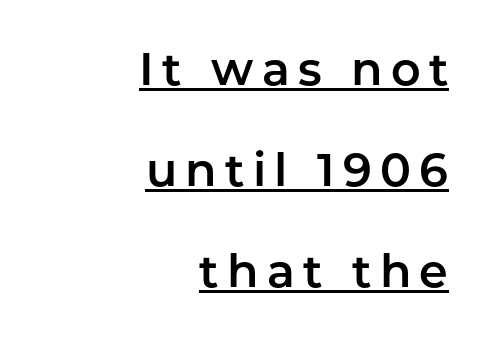
The image shows 46 px sans-serif type, upright; set right-aligned, loose line spacing (2.2x), underlined; low stroke contrast and a medium x-height.
